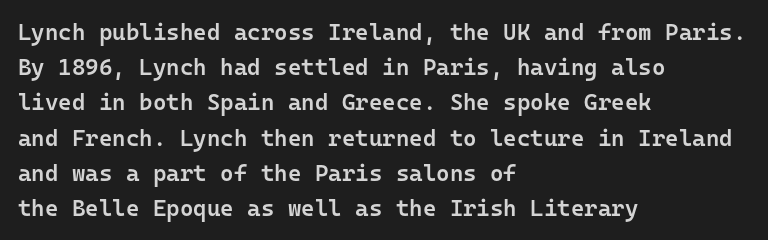
Q: Is the text bold? A: Semi-bold.
Q: Is the text italic (slanted)? A: No, it is upright.
Q: Is the text underlined? A: No.
Q: How is the paragraph aligned? A: Left-aligned.
Q: Is the spacing between letters normal or unusually wide? A: Normal.
Q: Is the spacing between lines tight, normal or loose? A: Normal.
